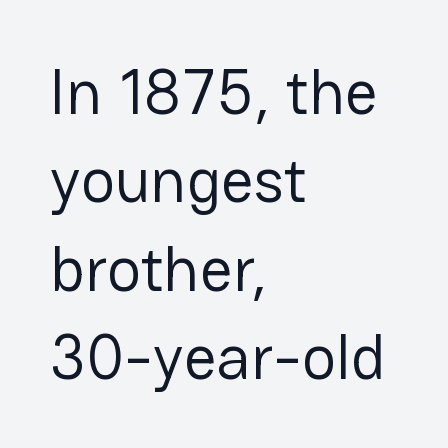
Q: Is the text bold? A: No.
Q: Is the text italic (slanted)? A: No, it is upright.
Q: Is the typeface a serif or a sans-serif typeface? A: Sans-serif.
Q: Is the text underlined? A: No.
Q: How is the paragraph aligned? A: Left-aligned.
Q: Is the spacing between letters normal or unusually wide? A: Normal.
Q: Is the spacing between lines tight, normal or loose? A: Normal.
Q: Width (condensed, normal, or wide)? A: Normal.
Q: Stroke contrast? A: Low.
Q: x-height? A: Medium.
Q: Monospaced? A: No.
